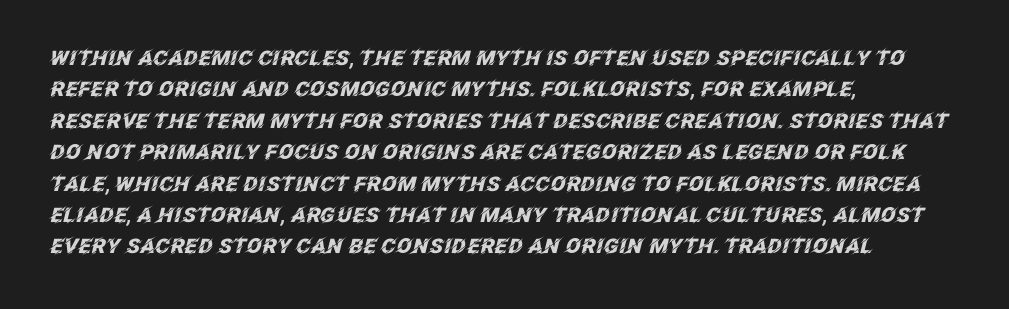
{"italic": "yes", "lean": "right", "slant_degrees": 12, "bold": "yes", "underline": "no", "align": "left", "line_spacing": "normal", "line_spacing_ratio": 1.57, "letter_spacing": "normal", "letter_spacing_em": 0.0, "glyph_px": 20}
